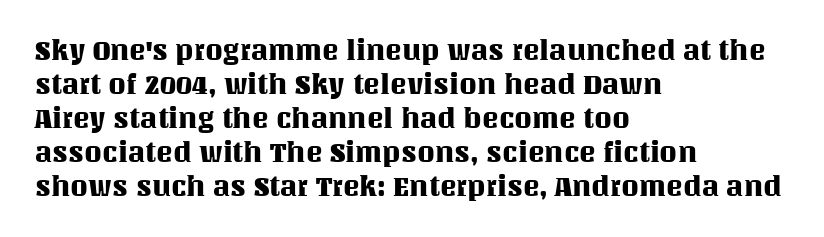
Is this a fixed-width face? No — the glyphs have proportional, varying widths. The font's upright variant was chosen for this text. Alignment: flush left. Compared with typical body copy, the letter spacing here is the same.
